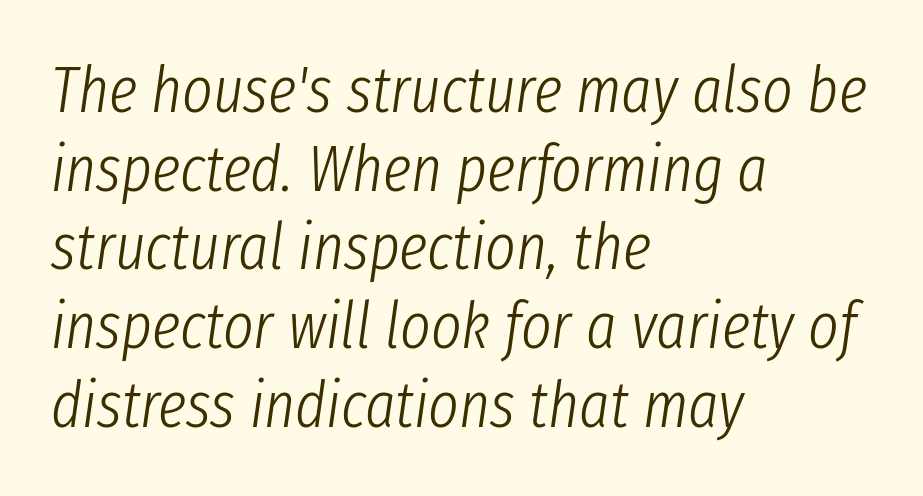
Q: Is the text bold? A: No.
Q: Is the text italic (slanted)? A: Yes, it leans right by about 8 degrees.
Q: Is the text underlined? A: No.
Q: How is the paragraph aligned? A: Left-aligned.
Q: Is the spacing between letters normal or unusually wide? A: Normal.
Q: Width (condensed, normal, or wide)? A: Condensed.
Q: Stroke contrast? A: Low.
Q: x-height? A: Medium.
Q: Monospaced? A: No.
